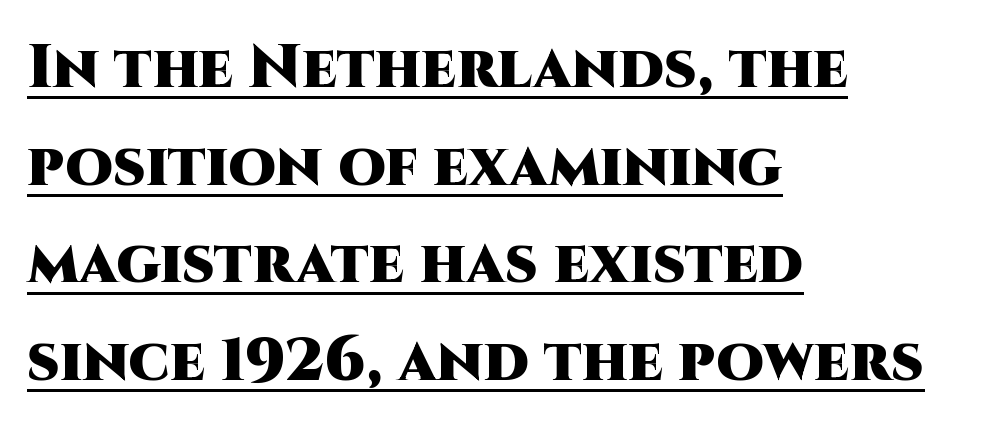
{"serif": "no", "italic": "no", "bold": "yes", "weight": "heavy", "width": "normal", "stroke_contrast": "high", "x_height": "large", "monospaced": "no", "underline": "yes", "align": "left", "line_spacing": "normal", "line_spacing_ratio": 1.6, "letter_spacing": "normal", "letter_spacing_em": 0.0, "glyph_px": 61}
